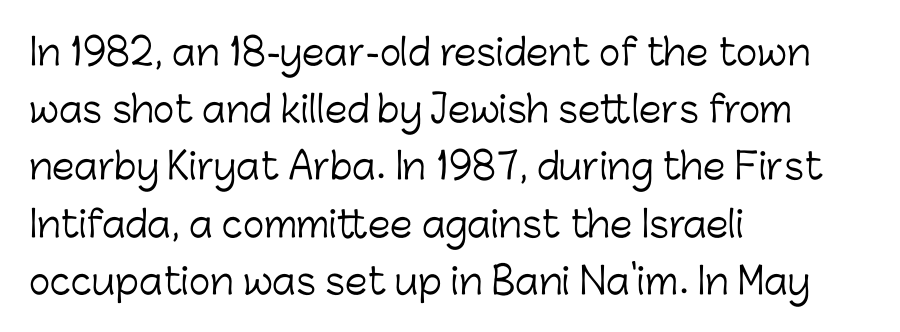
The image shows 36 px light sans-serif type, upright; set left-aligned, normal line spacing (1.59x), normal letter spacing, not underlined; low stroke contrast and a medium x-height.
